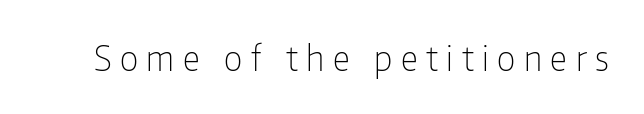
The space beneath each line is pristine and unruled. The face used here is proportionally spaced, like ordinary book or web type. The designer went with a sans here, leaving each stem footless. Stem width sits at or under what a default text font uses. This sample uses expanded letter spacing, leaving extra air between glyphs. Nope, not italic — everything's standing straight.
